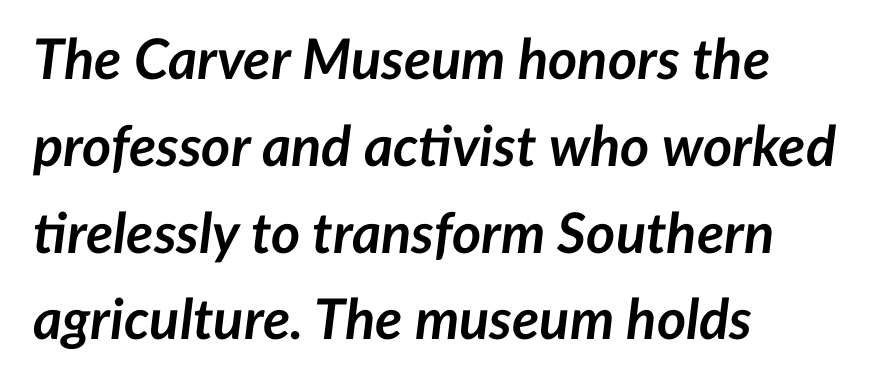
The face used here is proportionally spaced, like ordinary book or web type. Italic? Definitely — the glyphs are oblique. The foot of each line stays bare and open. Look at the tracking — it's just the regular setting, nothing added. Every row of glyphs begins at an identical x-position on the left. Honestly, the row spacing looks completely unremarkable.
